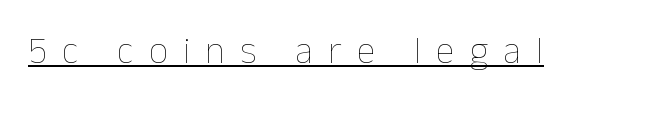
The typography opts for an upright posture over an oblique one. The line texture is sparse and dotted thanks to wide tracking. Stroke thickness stays within the range of a standard reading face or lighter. The face used here is proportionally spaced, like ordinary book or web type.
